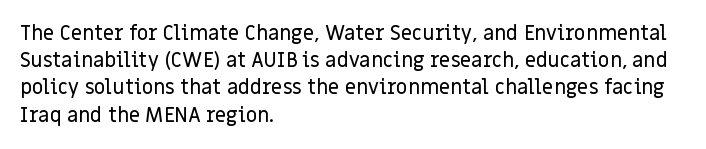
{"italic": "no", "underline": "no", "align": "left", "line_spacing": "normal", "line_spacing_ratio": 1.36, "letter_spacing": "normal", "letter_spacing_em": 0.0, "glyph_px": 20}
